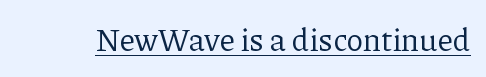
{"serif": "yes", "italic": "no", "bold": "no", "weight": "regular", "width": "normal", "stroke_contrast": "low", "x_height": "medium", "monospaced": "no", "underline": "yes", "letter_spacing": "normal", "letter_spacing_em": 0.0, "glyph_px": 31}
